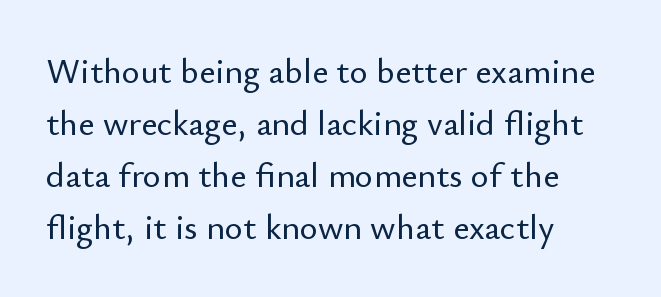
Q: Is the text italic (slanted)? A: No, it is upright.
Q: Is the typeface a serif or a sans-serif typeface? A: Sans-serif.
Q: Is the text underlined? A: No.
Q: How is the paragraph aligned? A: Left-aligned.
Q: Is the spacing between letters normal or unusually wide? A: Normal.
Q: Is the spacing between lines tight, normal or loose? A: Normal.
Q: Width (condensed, normal, or wide)? A: Normal.
Q: Stroke contrast? A: Low.
Q: x-height? A: Small.
Q: Monospaced? A: No.
